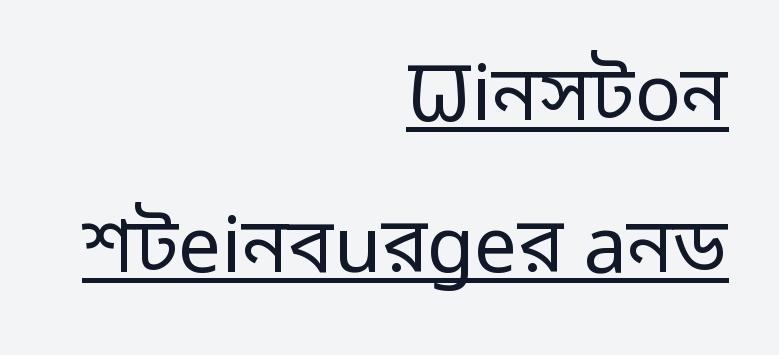
Tracking here is standard; glyphs follow each other at the usual distance. Which margin do the lines hug? The right one — the left edge is uneven. This is sans-serif lettering, the kind often seen on screens and signage. Letters have the restrained weight of plain body copy at most. Unlike italic type, these characters show no tilt at all. Horizontal bands of white between lines are thick stripes.
